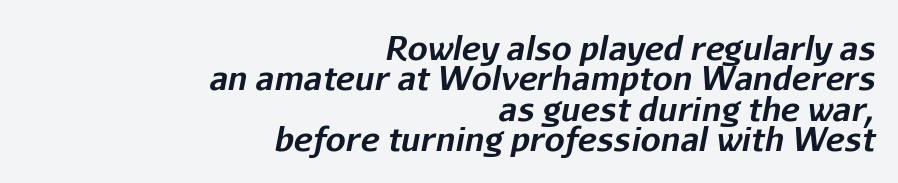
Q: Is the text bold? A: Yes.
Q: Is the text italic (slanted)? A: Yes, it leans right by about 11 degrees.
Q: Is the text underlined? A: No.
Q: How is the paragraph aligned? A: Right-aligned.
Q: Is the spacing between letters normal or unusually wide? A: Normal.
Q: Is the spacing between lines tight, normal or loose? A: Tight.
Q: Width (condensed, normal, or wide)? A: Normal.
Q: Stroke contrast? A: Low.
Q: x-height? A: Medium.
Q: Monospaced? A: No.
